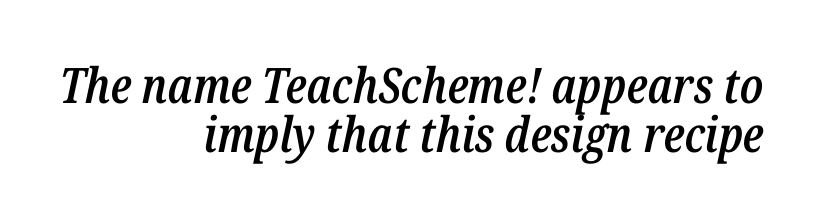
Notice the strokes are somewhat thickened but not fully heavy: this is a semibold. Words appear dense and cohesive because spacing is normal. The letters advance in unequal steps, a hallmark of proportional type. The gap between lines stays unmarked. A student would call this right alignment; a typographer would say flush right, rag left. The whole block is typeset with a tilt.
